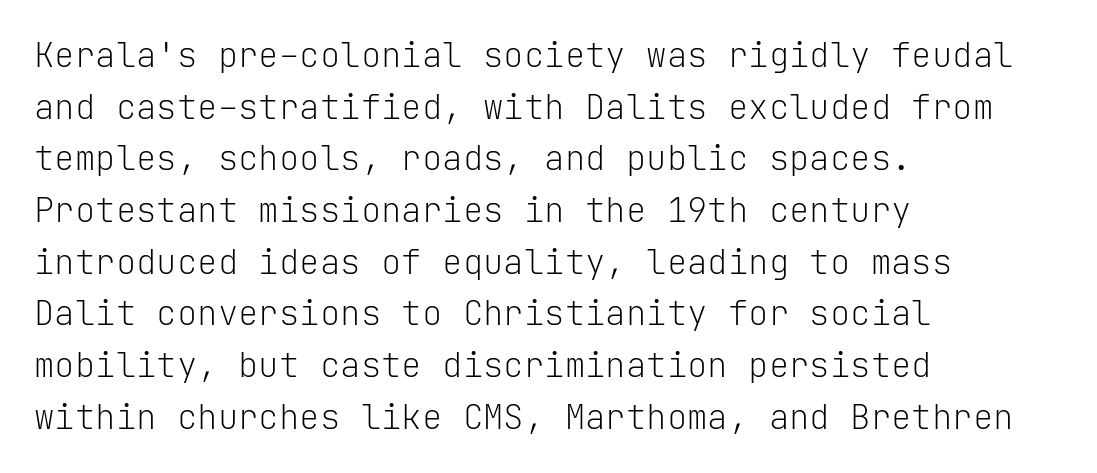
{"serif": "no", "italic": "no", "bold": "no", "weight": "light", "width": "normal", "stroke_contrast": "low", "x_height": "medium", "monospaced": "yes", "underline": "no", "align": "left", "line_spacing": "normal", "line_spacing_ratio": 1.52, "letter_spacing": "normal", "letter_spacing_em": 0.0, "glyph_px": 34}
